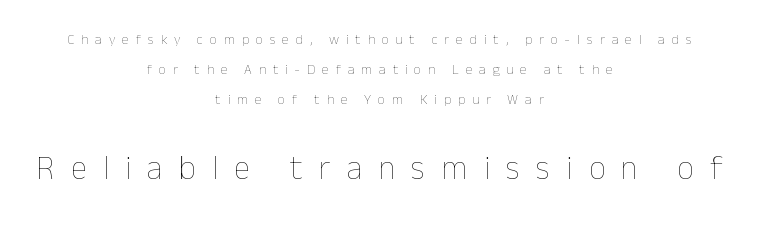
Q: Is the text bold? A: No.
Q: Is the text italic (slanted)? A: No, it is upright.
Q: Is the text underlined? A: No.
Q: How is the paragraph aligned? A: Centered.
Q: Is the spacing between letters normal or unusually wide? A: Unusually wide.
Q: Is the spacing between lines tight, normal or loose? A: Loose.
Q: Which block of text is set in a larger size, the first (top) or the second (bottom)? A: The second (bottom) one.
Q: Width (condensed, normal, or wide)? A: Normal.
Q: Stroke contrast? A: Low.
Q: x-height? A: Medium.
Q: Monospaced? A: No.
